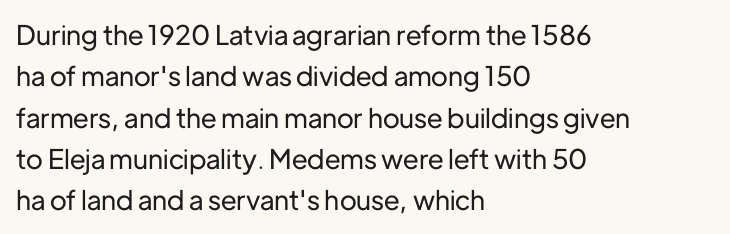
Successive baselines arrive at the customary interval. Short and long lines alike share a common starting point at left. Italic: no, the glyphs are upright roman. Short note: letters normally spaced. Quick note: underline off.
